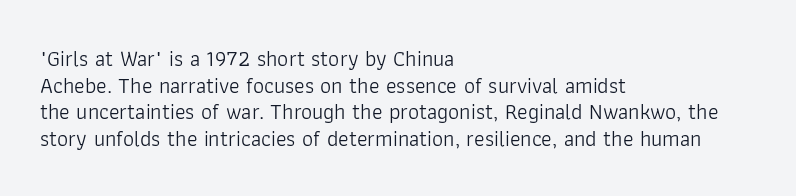
Q: Is the text bold? A: No.
Q: Is the text italic (slanted)? A: No, it is upright.
Q: Is the text underlined? A: No.
Q: How is the paragraph aligned? A: Left-aligned.
Q: Is the spacing between letters normal or unusually wide? A: Normal.
